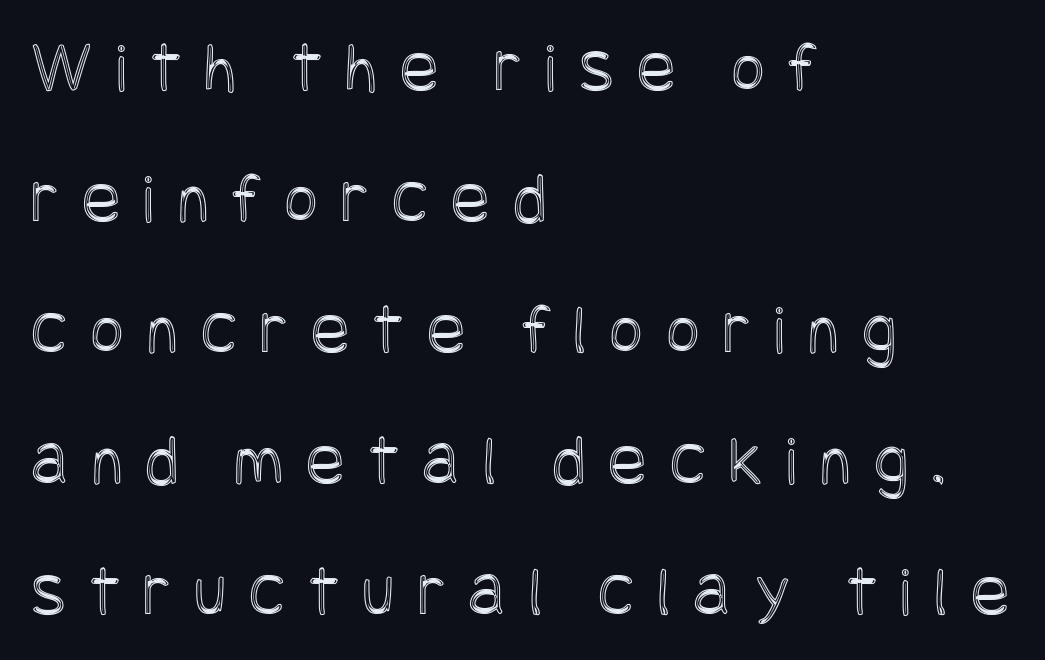
Q: Is the text italic (slanted)? A: No, it is upright.
Q: Is the text underlined? A: No.
Q: How is the paragraph aligned? A: Left-aligned.
Q: Is the spacing between letters normal or unusually wide? A: Unusually wide.
Q: Width (condensed, normal, or wide)? A: Condensed.
Q: x-height? A: Large.
